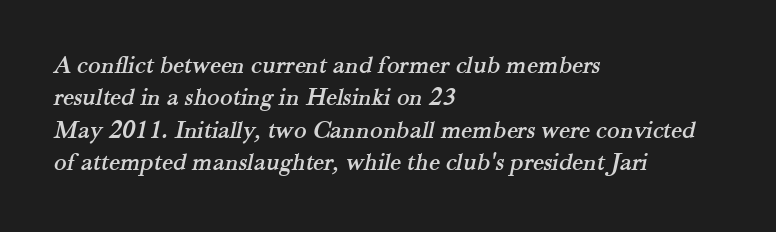
Q: Is the text underlined? A: No.
Q: How is the paragraph aligned? A: Left-aligned.
Q: Is the spacing between letters normal or unusually wide? A: Normal.
Q: Is the spacing between lines tight, normal or loose? A: Normal.
